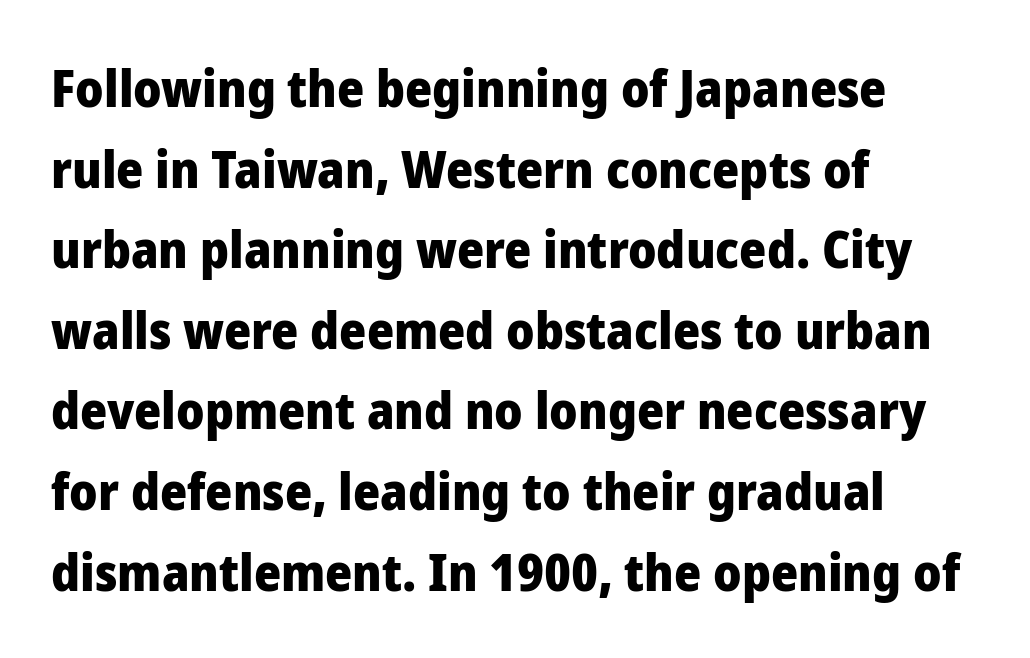
{"serif": "no", "italic": "no", "bold": "yes", "weight": "heavy", "width": "normal", "stroke_contrast": "low", "x_height": "medium", "monospaced": "no", "underline": "no", "align": "left", "line_spacing": "normal", "line_spacing_ratio": 1.55, "letter_spacing": "normal", "letter_spacing_em": 0.0, "glyph_px": 52}
